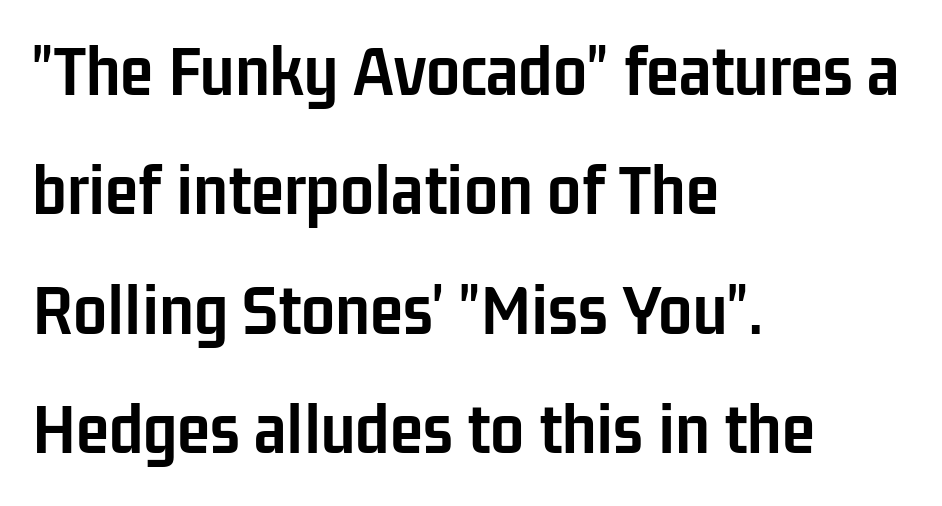
{"serif": "no", "italic": "no", "bold": "yes", "weight": "semibold", "width": "condensed", "stroke_contrast": "low", "x_height": "medium", "monospaced": "no", "underline": "no", "align": "left", "line_spacing": "normal", "line_spacing_ratio": 1.57, "letter_spacing": "normal", "letter_spacing_em": 0.0, "glyph_px": 76}
